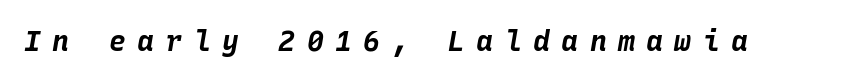
Q: Is the text bold? A: Yes.
Q: Is the text italic (slanted)? A: Yes, it leans right by about 10 degrees.
Q: Is the text underlined? A: No.
Q: Is the spacing between letters normal or unusually wide? A: Unusually wide.
Q: Width (condensed, normal, or wide)? A: Normal.
Q: Stroke contrast? A: Low.
Q: x-height? A: Large.
Q: Monospaced? A: Yes.
